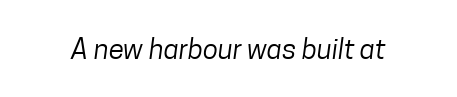
Q: Is the text bold? A: No.
Q: Is the typeface a serif or a sans-serif typeface? A: Sans-serif.
Q: Is the text underlined? A: No.
Q: Is the spacing between letters normal or unusually wide? A: Normal.
Q: Width (condensed, normal, or wide)? A: Condensed.
Q: Stroke contrast? A: Low.
Q: x-height? A: Medium.
Q: Monospaced? A: No.
